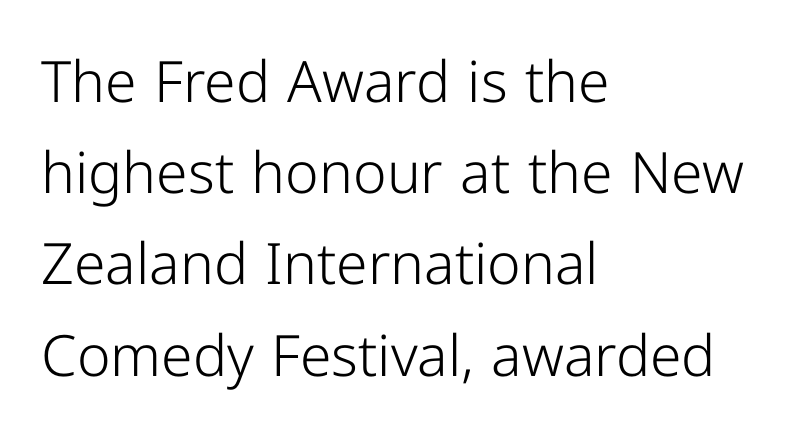
The image shows 57 px light sans-serif type, upright; set left-aligned, normal line spacing (1.6x), normal letter spacing, not underlined; low stroke contrast and a medium x-height.
